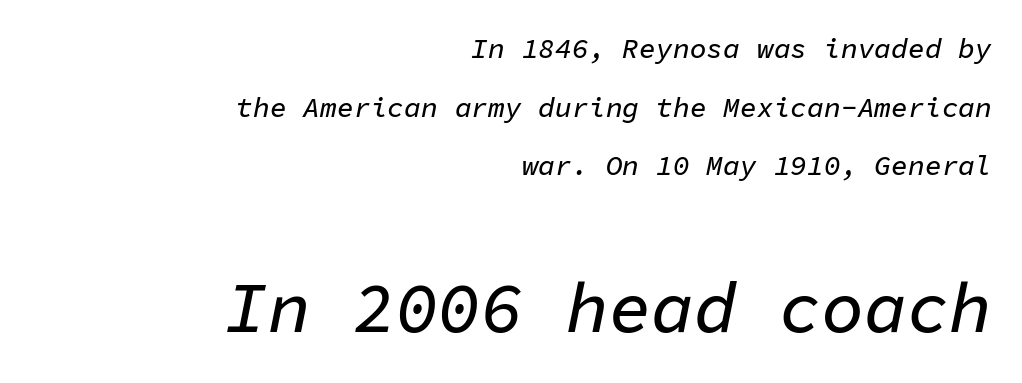
The passage shown is not underscored anywhere. This layout puts the modest block above and the oversized block below. Horizontal alignment here is rightward, an uncommon choice for prose. Leading: increased.
